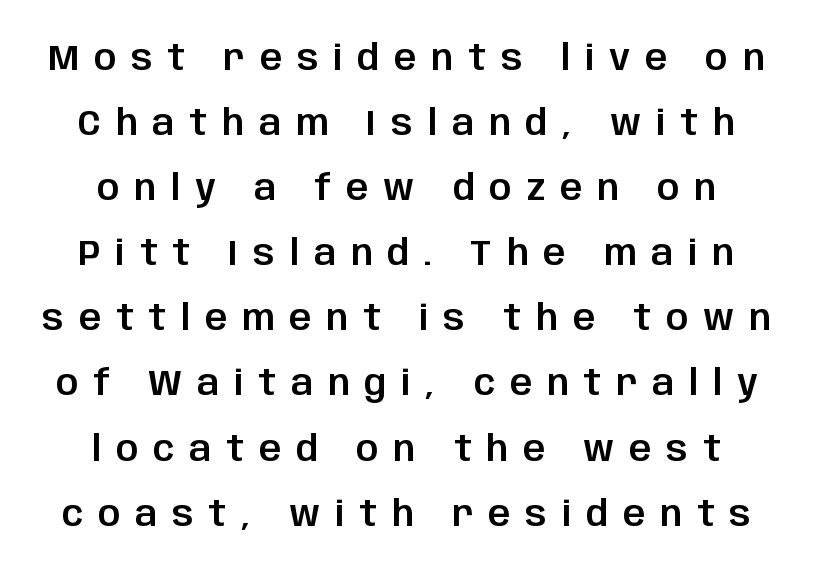
Q: Is the text italic (slanted)? A: No, it is upright.
Q: Is the typeface a serif or a sans-serif typeface? A: Sans-serif.
Q: Is the text underlined? A: No.
Q: Is the spacing between letters normal or unusually wide? A: Unusually wide.
Q: Width (condensed, normal, or wide)? A: Normal.
Q: Stroke contrast? A: Low.
Q: x-height? A: Large.
Q: Monospaced? A: No.
